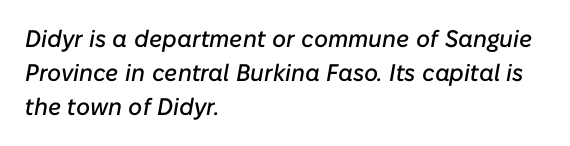
Q: Is the text italic (slanted)? A: Yes, it leans right by about 10 degrees.
Q: Is the text underlined? A: No.
Q: How is the paragraph aligned? A: Left-aligned.
Q: Is the spacing between letters normal or unusually wide? A: Normal.
Q: Is the spacing between lines tight, normal or loose? A: Normal.
